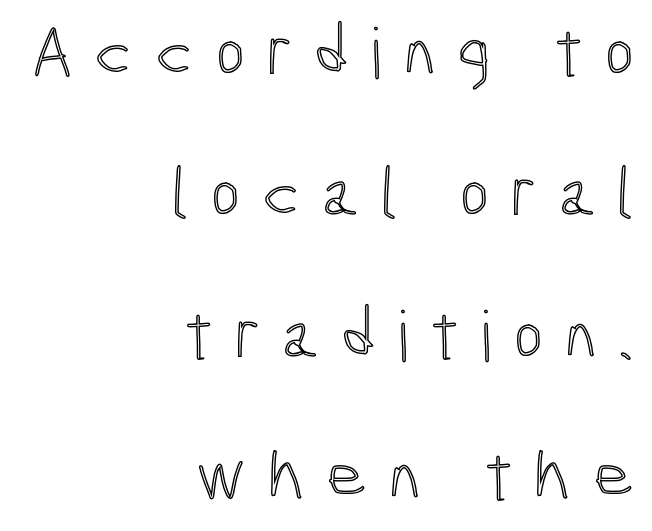
The image shows 70 px condensed type, upright; set right-aligned, loose line spacing (2.02x), unusually wide letter spacing (+0.31 em), not underlined; a medium x-height.
